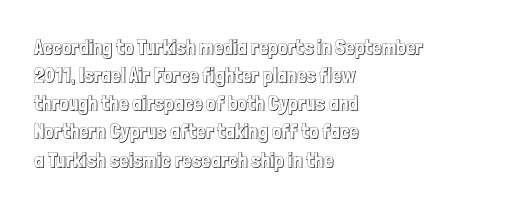
{"italic": "no", "underline": "no", "align": "left", "line_spacing": "normal", "line_spacing_ratio": 1.34, "letter_spacing": "normal", "letter_spacing_em": 0.0, "glyph_px": 21}
